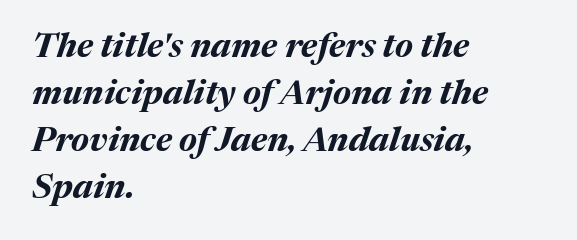
{"italic": "yes", "lean": "right", "slant_degrees": 17, "bold": "yes", "weight": "bold", "width": "normal", "stroke_contrast": "medium", "x_height": "medium", "monospaced": "no", "underline": "no", "align": "left", "line_spacing": "normal", "line_spacing_ratio": 1.38, "letter_spacing": "normal", "letter_spacing_em": 0.0, "glyph_px": 34}
